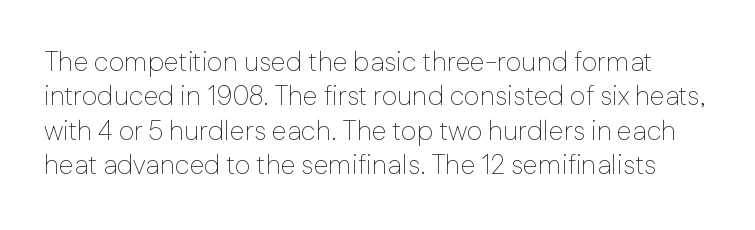
{"italic": "no", "bold": "no", "underline": "no", "line_spacing": "normal", "line_spacing_ratio": 1.27, "letter_spacing": "normal", "letter_spacing_em": 0.0, "glyph_px": 27}
